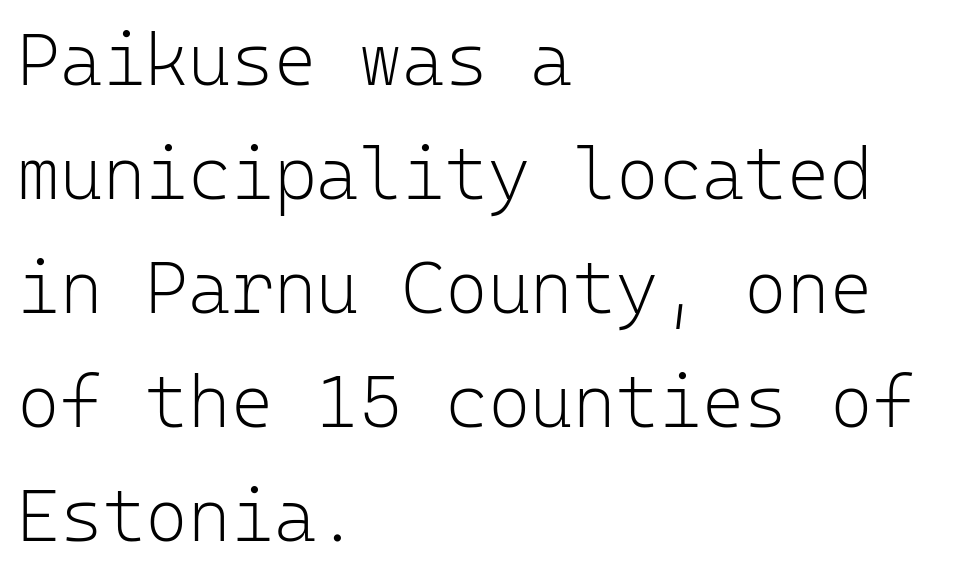
{"serif": "no", "italic": "no", "bold": "no", "weight": "light", "width": "normal", "stroke_contrast": "low", "x_height": "medium", "monospaced": "yes", "underline": "no", "align": "left", "line_spacing": "normal", "line_spacing_ratio": 1.56, "letter_spacing": "normal", "letter_spacing_em": 0.0, "glyph_px": 73}
